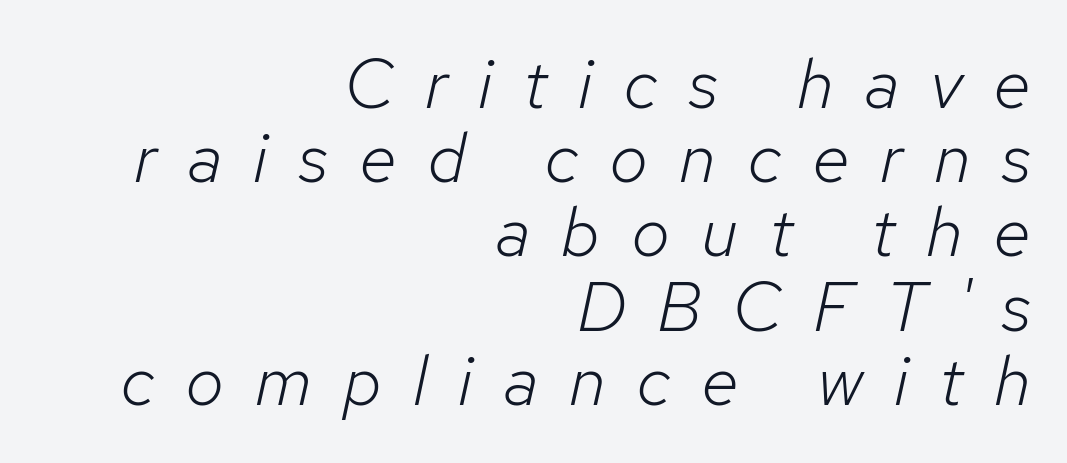
The image shows 70 px light type, italic (leaning right); set right-aligned, tight line spacing (1.06x), unusually wide letter spacing (+0.44 em), not underlined; low stroke contrast and a medium x-height.
